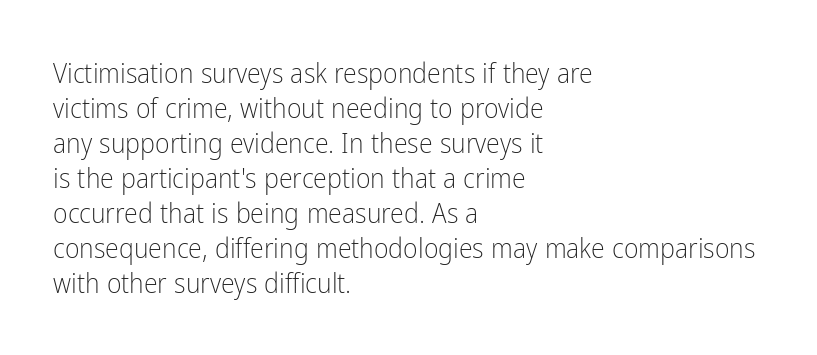
{"serif": "no", "italic": "no", "bold": "no", "weight": "light", "width": "condensed", "stroke_contrast": "low", "x_height": "medium", "monospaced": "no", "underline": "no", "align": "left", "line_spacing": "normal", "line_spacing_ratio": 1.25, "letter_spacing": "normal", "letter_spacing_em": 0.0, "glyph_px": 28}
